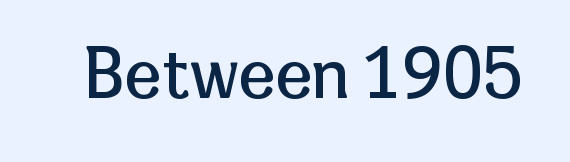
The image shows 67 px regular-weight sans-serif type, upright; set normal letter spacing, not underlined; low stroke contrast and a medium x-height.
